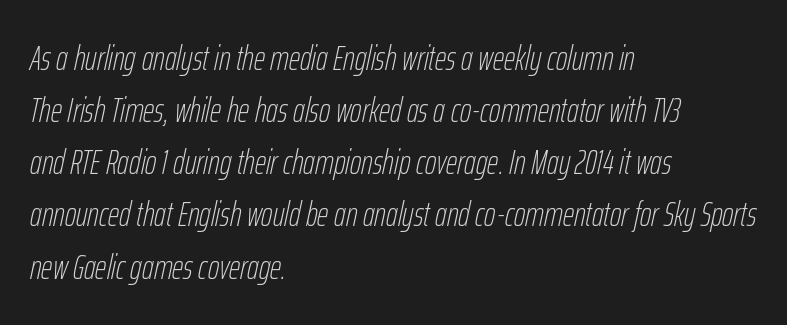
These lines were composed using italics. This sample has the flowing, uneven cadence of proportional lettering. Leading: standard. The lines in this sample share a left origin and differ only in where they stop.
